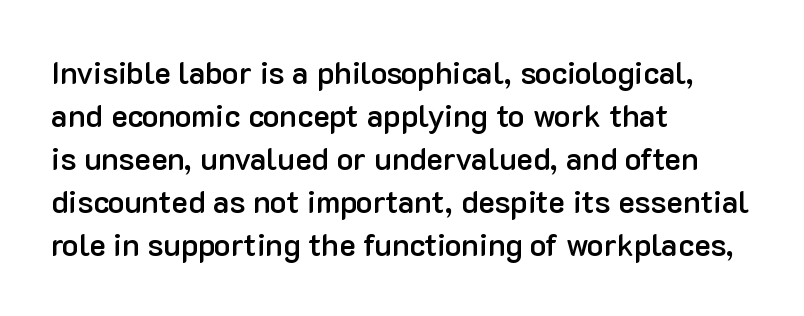
The block of text has a typical density, with ordinary space between rows. Here the glyphs are tracked normally, forming tight word shapes. These lines were composed using upright roman letters. Descenders are the only things crossing below the line.
